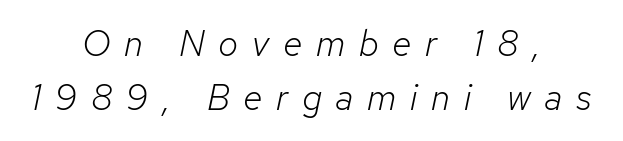
The letterforms stand isolated, each surrounded by extra space. The text carries the slant typical of an italic or oblique font. The typesetting does not lean heavy: it is not bold. Rows of type keep a routine distance in the vertical direction.
